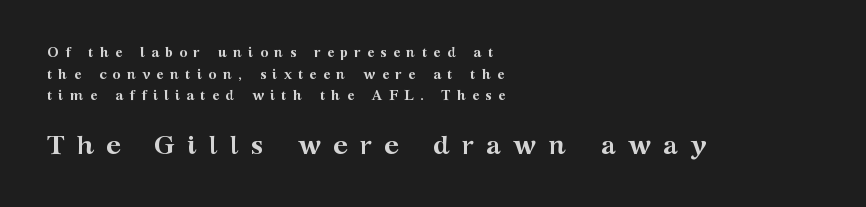
Descender tails drop into unmarked territory. The font's upright variant was chosen for this text. Students, observe: this is what conventionally led text looks like. Each word looks stretched out because of the extra space between its letters.
